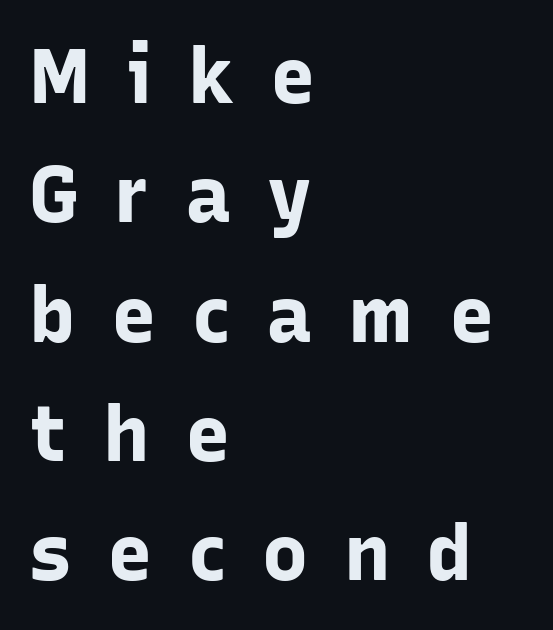
{"serif": "no", "italic": "no", "bold": "yes", "weight": "bold", "width": "normal", "stroke_contrast": "low", "x_height": "medium", "monospaced": "no", "underline": "no", "align": "left", "line_spacing": "normal", "line_spacing_ratio": 1.55, "letter_spacing": "wide", "letter_spacing_em": 0.46, "glyph_px": 77}
